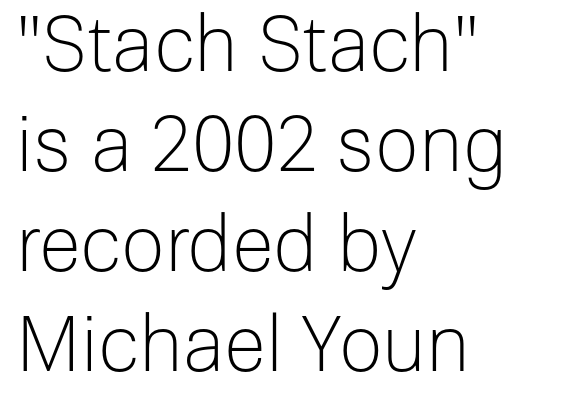
In terms of leading, this rendering sits right in the middle. Students, note that the glyphs here touch the page at normal intervals. Posture: straight, roman, zero tilt. Clear beneath every line of the passage. Here the designer chose a conventional face with non-uniform glyph widths. The characters are drawn with everyday or finer stroke widths.
